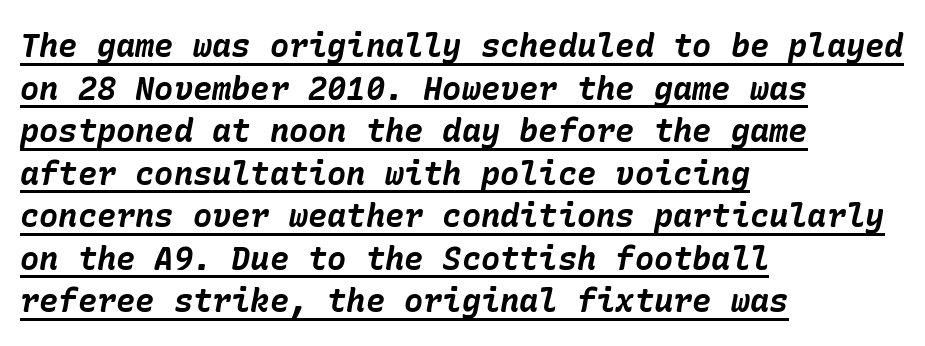
{"italic": "yes", "lean": "right", "slant_degrees": 10, "bold": "yes", "weight": "bold", "width": "normal", "stroke_contrast": "low", "x_height": "medium", "underline": "yes", "align": "left", "line_spacing": "normal", "line_spacing_ratio": 1.33, "letter_spacing": "normal", "letter_spacing_em": 0.0, "glyph_px": 32}
